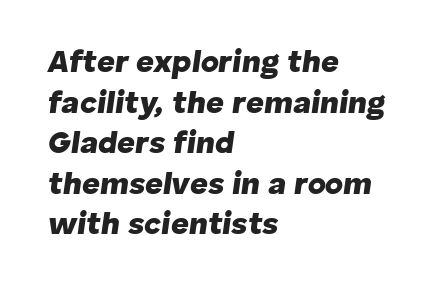
Q: Is the text bold? A: Yes.
Q: Is the text italic (slanted)? A: Yes, it leans right by about 8 degrees.
Q: Is the text underlined? A: No.
Q: How is the paragraph aligned? A: Left-aligned.
Q: Is the spacing between letters normal or unusually wide? A: Normal.
Q: Is the spacing between lines tight, normal or loose? A: Normal.
Q: Width (condensed, normal, or wide)? A: Normal.
Q: Stroke contrast? A: Low.
Q: x-height? A: Medium.
Q: Monospaced? A: No.
